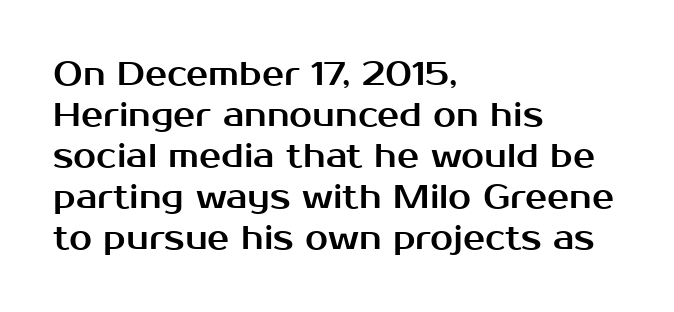
Q: Is the text italic (slanted)? A: No, it is upright.
Q: Is the typeface a serif or a sans-serif typeface? A: Sans-serif.
Q: Is the text underlined? A: No.
Q: How is the paragraph aligned? A: Left-aligned.
Q: Is the spacing between letters normal or unusually wide? A: Normal.
Q: Width (condensed, normal, or wide)? A: Normal.
Q: Stroke contrast? A: Medium.
Q: x-height? A: Medium.
Q: Monospaced? A: No.
